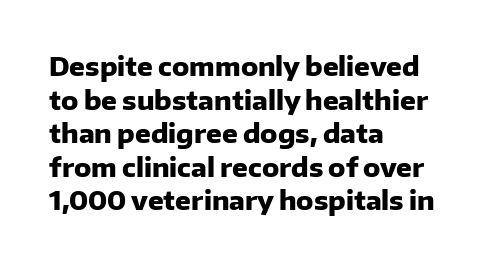
Regarding leading, the lines here are spaced in the standard way. Nothing unusual about the tracking: characters are spaced as the font intends. Clear beneath every line of the passage. The compositor pushed each line to the left boundary. Ascenders rise straight up at ninety degrees. The font is running at its bold setting.
